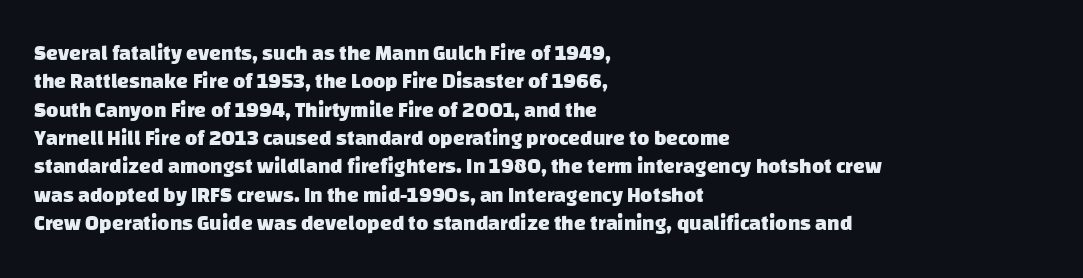
Q: Is the text bold? A: Yes.
Q: Is the text underlined? A: No.
Q: How is the paragraph aligned? A: Left-aligned.
Q: Is the spacing between letters normal or unusually wide? A: Normal.
Q: Is the spacing between lines tight, normal or loose? A: Normal.
